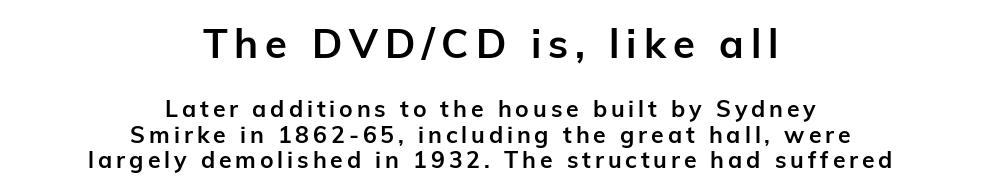
Each glyph is drawn with heavy, bold strokes. A clean baseline with only descenders dipping below it. Each letter keeps its own natural width here, so spacing adapts to shape. The compositor balanced each line on the midline.
